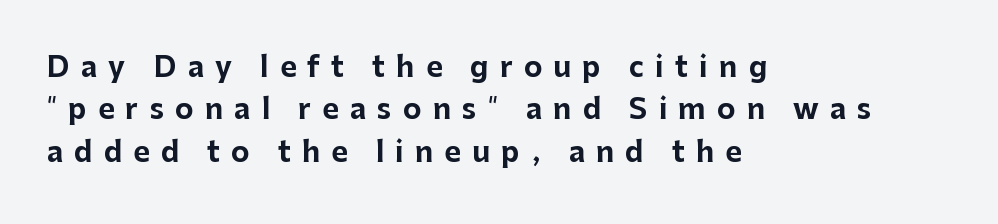
The image shows 28 px bold sans-serif type, upright; set left-aligned, normal line spacing (1.51x), unusually wide letter spacing (+0.4 em), not underlined; low stroke contrast and a medium x-height.
